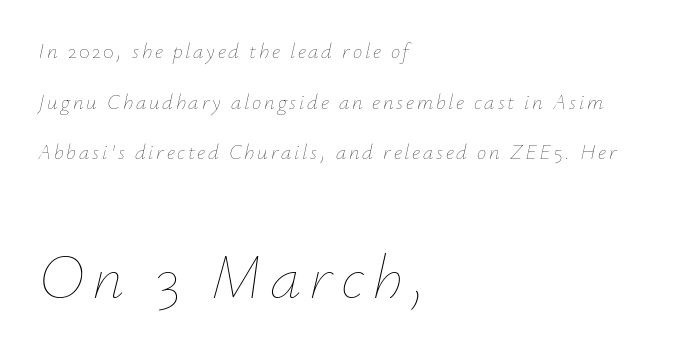
The image shows 63 px thin type, italic (leaning right); set left-aligned, loose line spacing (2.41x), not underlined; the second (bottom) block is 3.0x larger; low stroke contrast and a small x-height.
